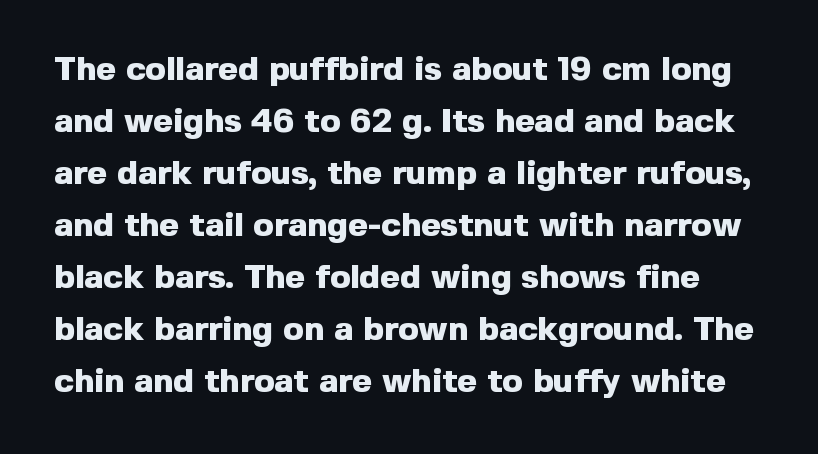
{"serif": "no", "italic": "no", "bold": "yes", "weight": "heavy", "width": "normal", "x_height": "medium", "monospaced": "no", "underline": "no", "line_spacing": "normal", "line_spacing_ratio": 1.53, "letter_spacing": "normal", "letter_spacing_em": 0.0, "glyph_px": 34}
